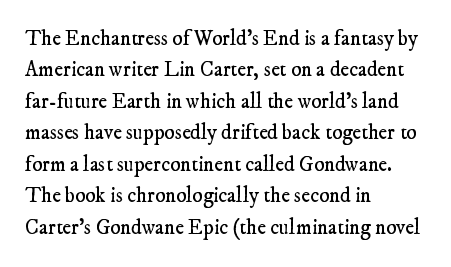
{"bold": "no", "underline": "no", "align": "left", "line_spacing": "normal", "line_spacing_ratio": 1.5, "letter_spacing": "normal", "letter_spacing_em": 0.0, "glyph_px": 21}
